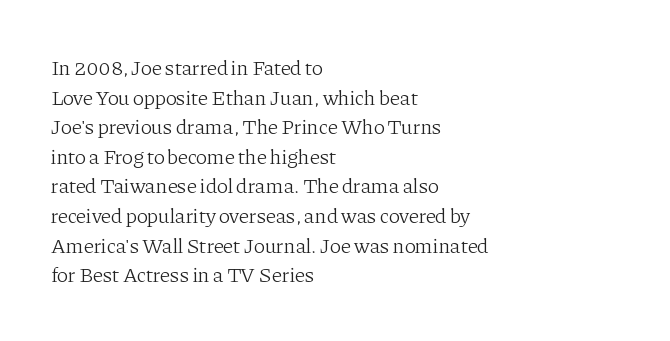
The image shows 21 px text type, upright; set left-aligned, normal line spacing (1.41x), normal letter spacing, not underlined.
